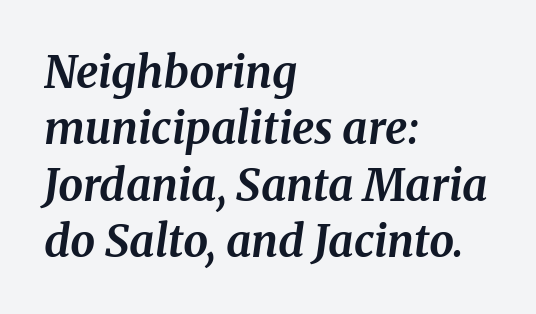
The area under the type is left untouched. Thick stems and heavy bowls — unmistakably bold. Left-aligned paragraph, ragged on the right. Regular leading. This is oblique type, the kind used for emphasis or titles.
